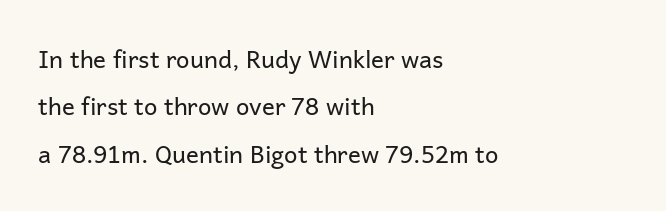
The rendering keeps characters at their native spacing. These lines are set flush left with a ragged right edge. You can tell it's not italic because the verticals are truly vertical. These glyphs show unthickened strokes, regular width or finer.
